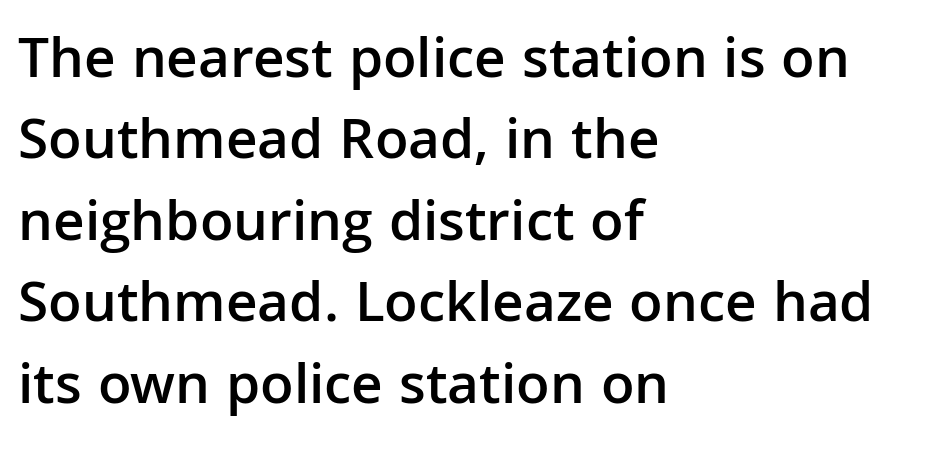
The image shows 59 px semibold sans-serif type, upright; set left-aligned, normal line spacing (1.38x), normal letter spacing, not underlined; low stroke contrast and a medium x-height.
